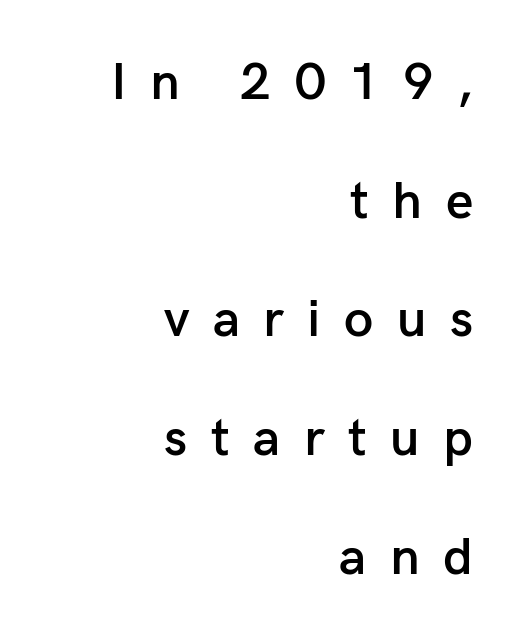
Q: Is the text bold? A: Semi-bold.
Q: Is the text italic (slanted)? A: No, it is upright.
Q: Is the typeface a serif or a sans-serif typeface? A: Sans-serif.
Q: Is the text underlined? A: No.
Q: How is the paragraph aligned? A: Right-aligned.
Q: Is the spacing between letters normal or unusually wide? A: Unusually wide.
Q: Is the spacing between lines tight, normal or loose? A: Loose.
Q: Width (condensed, normal, or wide)? A: Normal.
Q: Stroke contrast? A: Low.
Q: x-height? A: Medium.
Q: Monospaced? A: No.
